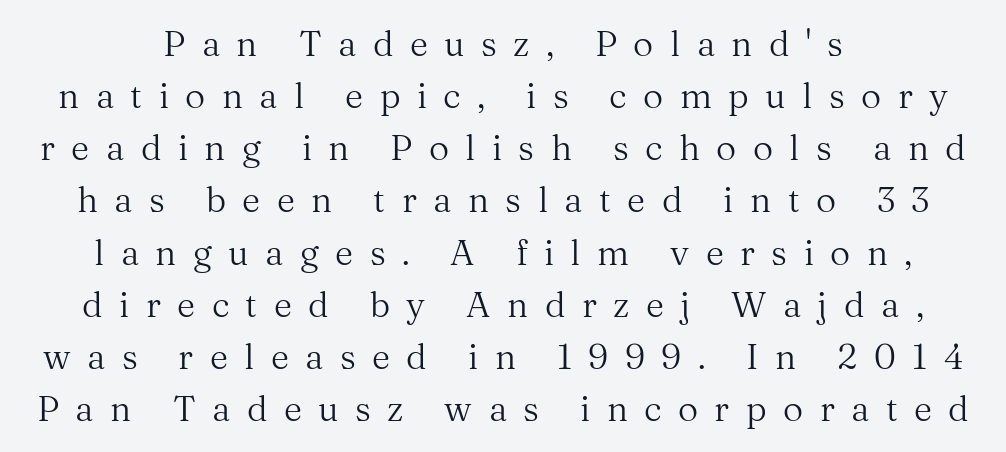
The image shows 35 px regular-weight serif type, upright; set centered, normal line spacing (1.49x), unusually wide letter spacing (+0.47 em), not underlined; medium stroke contrast and a medium x-height.
